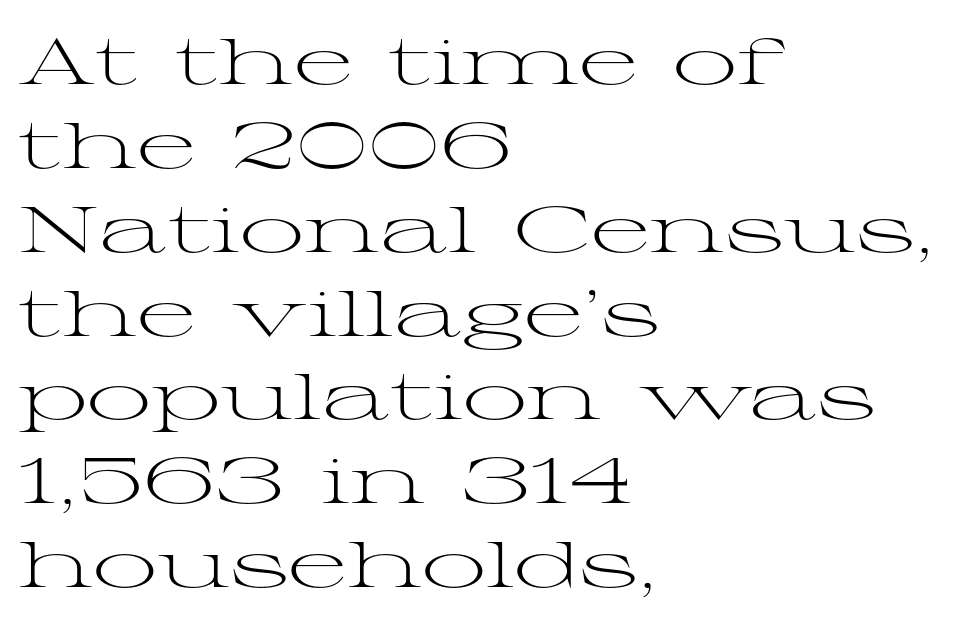
{"serif": "yes", "italic": "no", "bold": "no", "weight": "light", "width": "wide", "stroke_contrast": "medium", "x_height": "medium", "monospaced": "no", "underline": "no", "align": "left", "line_spacing": "normal", "line_spacing_ratio": 1.31, "letter_spacing": "normal", "letter_spacing_em": 0.0, "glyph_px": 64}
